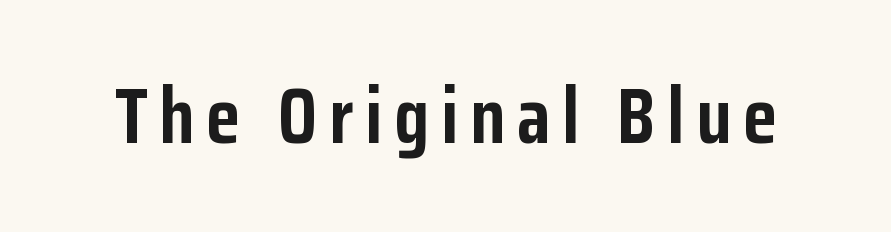
A full-strength bold gives these letters their thick strokes. Letters rest on an invisible, unmarked baseline. The rendering shows plain stroke endings on the letterforms — a sans-serif design. This sample uses an upright cut, with every glyph sitting square on the baseline.
